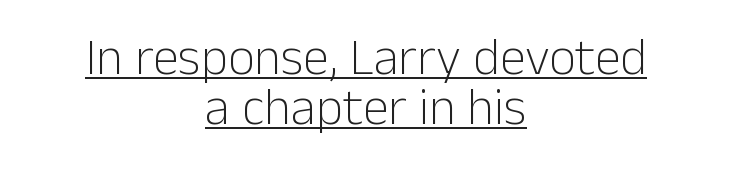
The image shows 52 px light sans-serif type, upright; set centered, tight line spacing (0.97x), normal letter spacing, underlined; low stroke contrast and a medium x-height.
